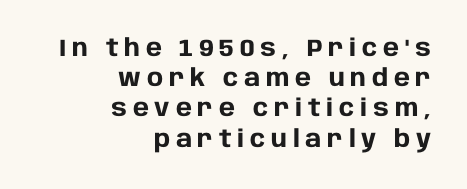
The image shows 24 px bold type, upright; set right-aligned, normal line spacing (1.26x), unusually wide letter spacing (+0.24 em), not underlined.
